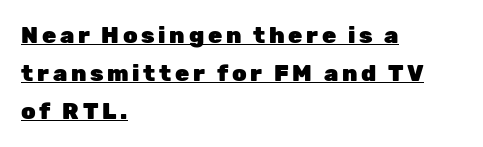
The image shows 23 px bold type, upright; set left-aligned, normal line spacing (1.66x), underlined.
